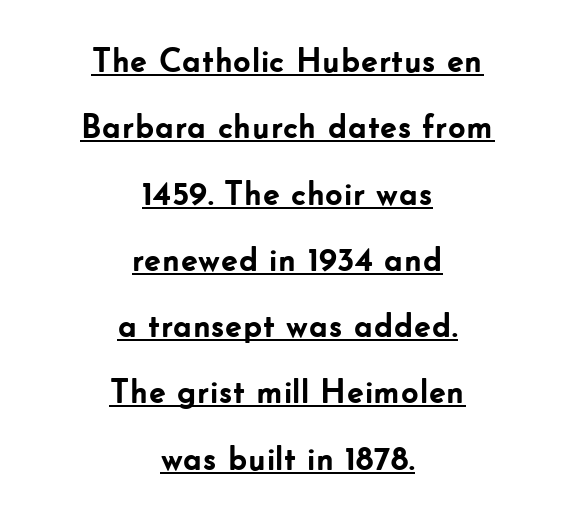
The image shows 34 px semibold sans-serif type, upright; set centered, loose line spacing (1.95x), normal letter spacing, underlined; low stroke contrast and a small x-height.
